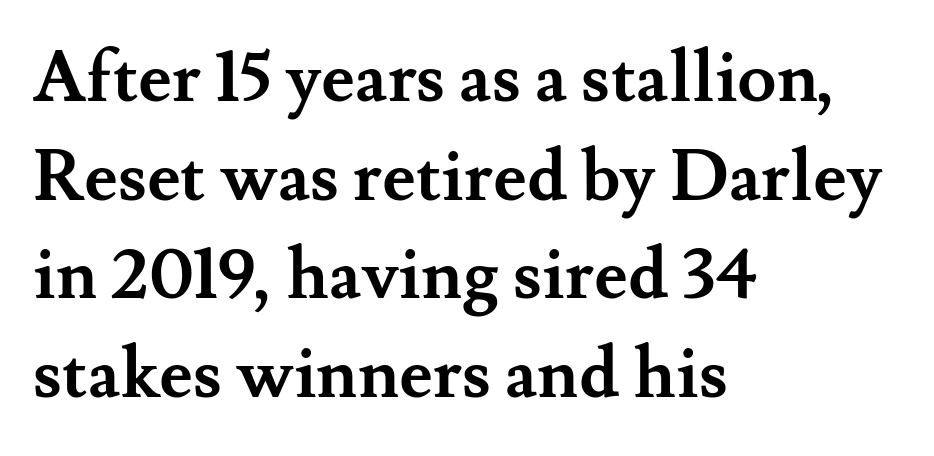
The image shows 71 px semibold serif type, upright; set left-aligned, normal line spacing (1.39x), normal letter spacing, not underlined; medium stroke contrast and a small x-height.
